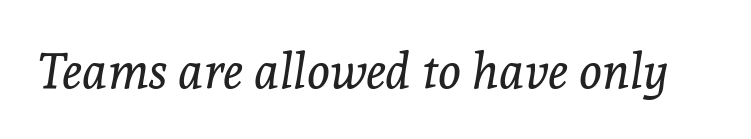
The passage shown has conventional tracking throughout. The typography opts for an oblique posture over an upright one. The area under the type is left untouched. The face used here is proportionally spaced, like ordinary book or web type.
